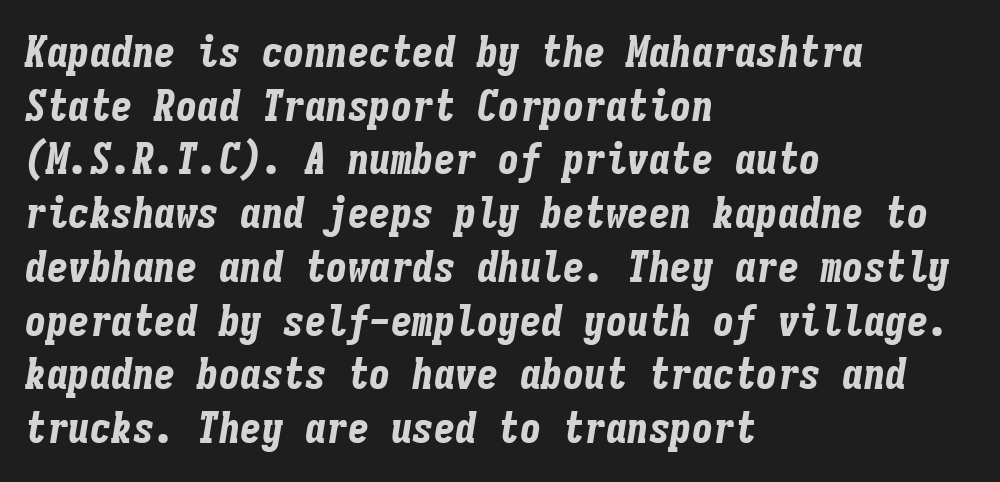
{"italic": "yes", "lean": "right", "slant_degrees": 9, "bold": "yes", "weight": "bold", "width": "condensed", "stroke_contrast": "low", "x_height": "medium", "monospaced": "yes", "underline": "no", "align": "left", "line_spacing": "normal", "line_spacing_ratio": 1.25, "letter_spacing": "normal", "letter_spacing_em": 0.0, "glyph_px": 43}
